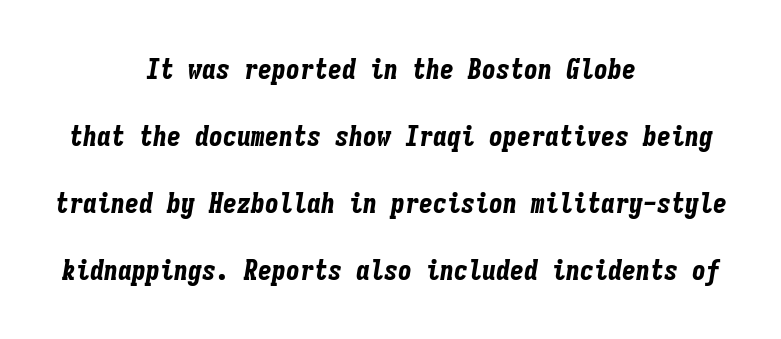
The image shows 28 px bold, condensed type, italic (leaning right), monospaced; set centered, loose line spacing (2.39x), normal letter spacing, not underlined; low stroke contrast and a medium x-height.
